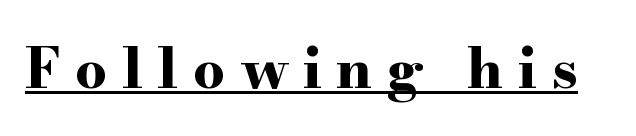
The image shows 56 px bold, wide serif type, upright; set unusually wide letter spacing (+0.26 em), underlined; high stroke contrast and a small x-height.
